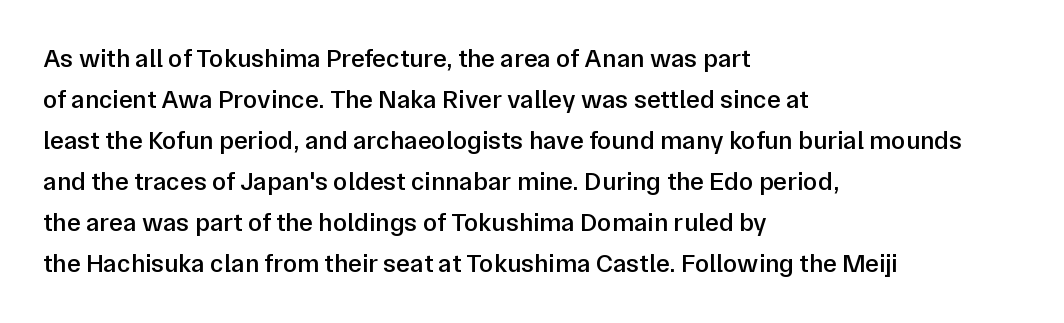
Q: Is the text bold? A: Semi-bold.
Q: Is the text italic (slanted)? A: No, it is upright.
Q: Is the text underlined? A: No.
Q: How is the paragraph aligned? A: Left-aligned.
Q: Is the spacing between letters normal or unusually wide? A: Normal.
Q: Is the spacing between lines tight, normal or loose? A: Normal.
